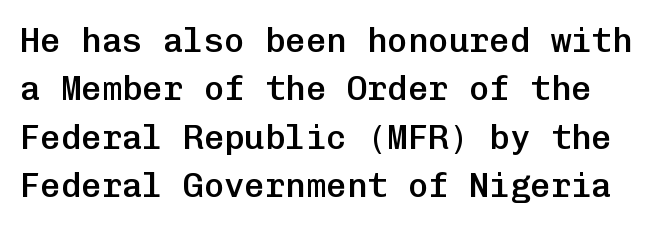
{"serif": "no", "italic": "no", "bold": "semi", "weight": "semibold", "width": "normal", "stroke_contrast": "low", "x_height": "medium", "monospaced": "yes", "underline": "no", "line_spacing": "normal", "line_spacing_ratio": 1.42, "letter_spacing": "normal", "letter_spacing_em": 0.0, "glyph_px": 34}
